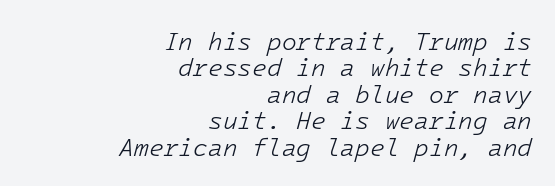
The image shows 24 px text type, italic (leaning right); set right-aligned, tight line spacing (1.1x), normal letter spacing, not underlined.
